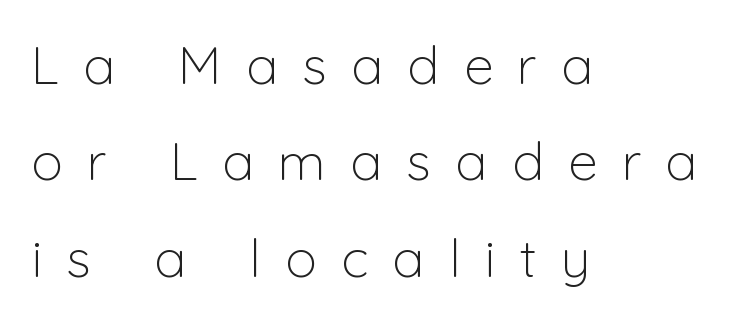
The image shows 53 px light sans-serif type, upright; set left-aligned, line spacing 1.82x, unusually wide letter spacing (+0.46 em), not underlined; low stroke contrast and a medium x-height.
